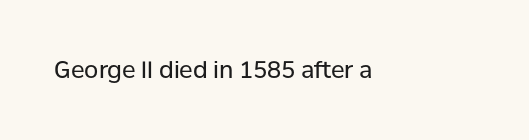
The image shows 23 px text type, upright; set normal letter spacing, not underlined.
